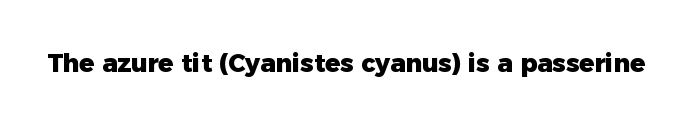
{"italic": "no", "bold": "yes", "underline": "no", "letter_spacing": "normal", "letter_spacing_em": 0.0, "glyph_px": 25}
